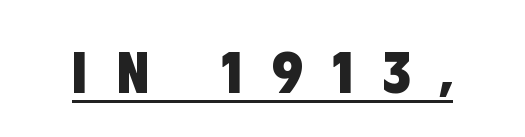
In terms of letterspacing, this is a distinctly airy, spread setting. Somebody hit Ctrl+U on this one — the words are underlined. Set as a true bold cut, around the 700 mark. Character widths vary here, with narrow letters taking less room than wide ones. Nope, no serifs anywhere on these letters.
